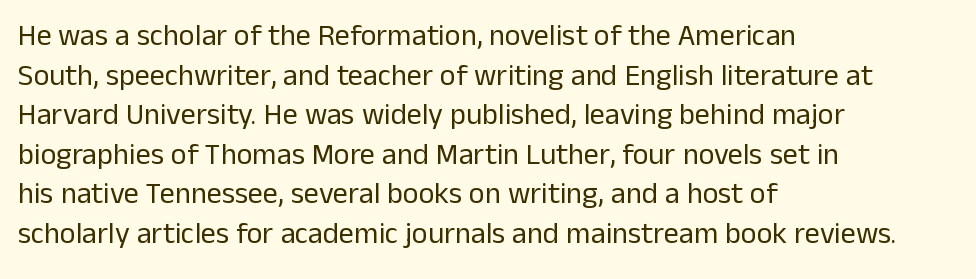
{"serif": "no", "italic": "no", "bold": "no", "weight": "regular", "width": "normal", "stroke_contrast": "low", "x_height": "medium", "monospaced": "no", "underline": "no", "align": "left", "line_spacing": "normal", "line_spacing_ratio": 1.32, "letter_spacing": "normal", "letter_spacing_em": 0.0, "glyph_px": 30}
